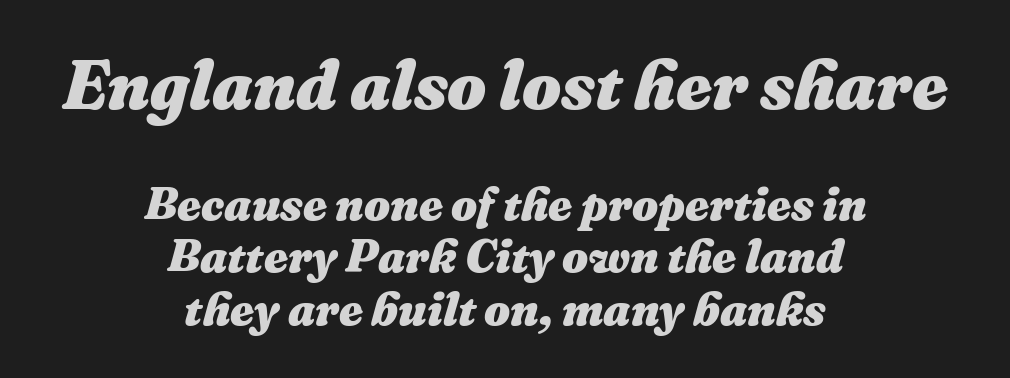
{"italic": "yes", "lean": "right", "slant_degrees": 16, "bold": "yes", "weight": "heavy", "width": "normal", "stroke_contrast": "medium", "x_height": "medium", "monospaced": "no", "underline": "no", "align": "center", "line_spacing": "tight", "line_spacing_ratio": 1.14, "letter_spacing": "normal", "letter_spacing_em": 0.0, "larger_block": "first", "size_ratio": 1.5, "glyph_px": 69}
